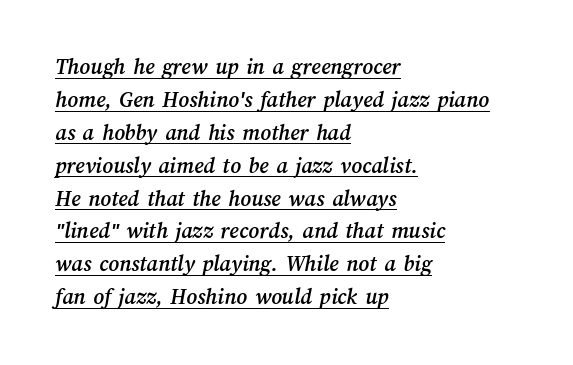
Q: Is the text underlined? A: Yes.
Q: How is the paragraph aligned? A: Left-aligned.
Q: Is the spacing between letters normal or unusually wide? A: Normal.
Q: Is the spacing between lines tight, normal or loose? A: Normal.
